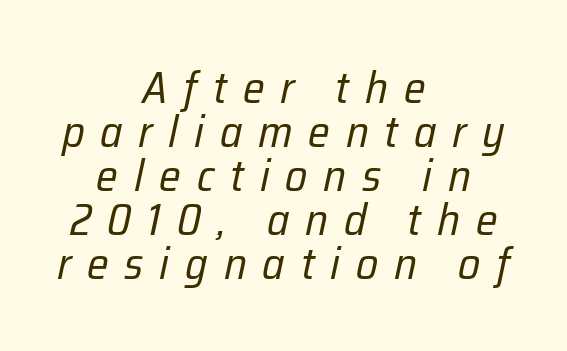
Q: Is the text bold? A: No.
Q: Is the text italic (slanted)? A: Yes, it leans right by about 12 degrees.
Q: Is the text underlined? A: No.
Q: How is the paragraph aligned? A: Centered.
Q: Is the spacing between letters normal or unusually wide? A: Unusually wide.
Q: Is the spacing between lines tight, normal or loose? A: Tight.
Q: Width (condensed, normal, or wide)? A: Condensed.
Q: Stroke contrast? A: Low.
Q: x-height? A: Medium.
Q: Monospaced? A: No.
